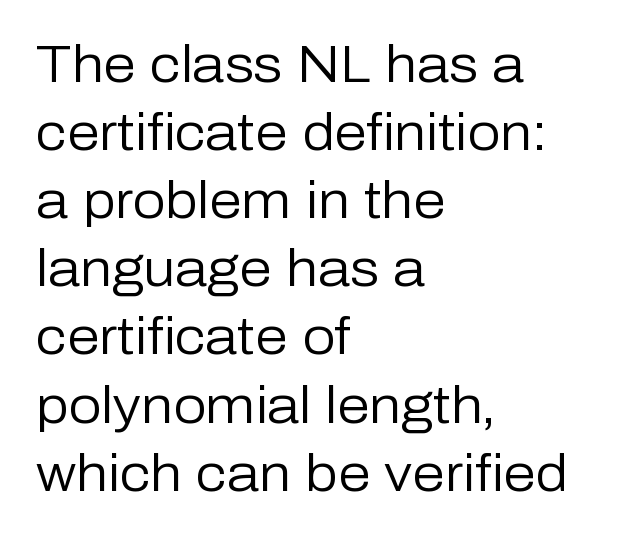
Q: Is the text bold? A: No.
Q: Is the text italic (slanted)? A: No, it is upright.
Q: Is the typeface a serif or a sans-serif typeface? A: Sans-serif.
Q: Is the text underlined? A: No.
Q: How is the paragraph aligned? A: Left-aligned.
Q: Is the spacing between letters normal or unusually wide? A: Normal.
Q: Is the spacing between lines tight, normal or loose? A: Normal.
Q: Width (condensed, normal, or wide)? A: Normal.
Q: Stroke contrast? A: Low.
Q: x-height? A: Medium.
Q: Monospaced? A: No.
